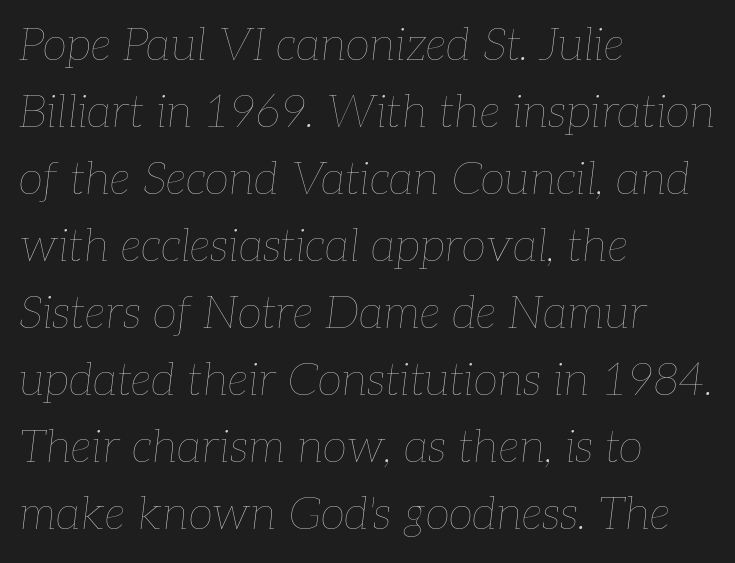
{"italic": "yes", "lean": "right", "slant_degrees": 7, "bold": "no", "weight": "thin", "width": "normal", "stroke_contrast": "low", "x_height": "medium", "monospaced": "no", "underline": "no", "align": "left", "line_spacing": "normal", "line_spacing_ratio": 1.49, "letter_spacing": "normal", "letter_spacing_em": 0.0, "glyph_px": 45}
